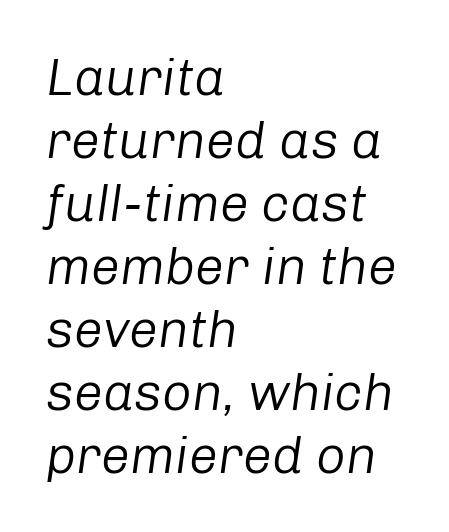
The image shows 52 px regular-weight type, italic (leaning right); set left-aligned, line spacing 1.21x, normal letter spacing, not underlined; low stroke contrast and a medium x-height.
